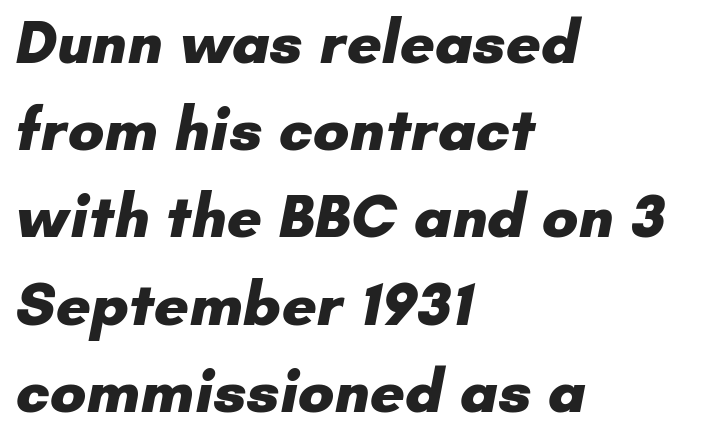
Q: Is the text bold? A: Yes.
Q: Is the typeface a serif or a sans-serif typeface? A: Sans-serif.
Q: Is the text underlined? A: No.
Q: How is the paragraph aligned? A: Left-aligned.
Q: Is the spacing between letters normal or unusually wide? A: Normal.
Q: Is the spacing between lines tight, normal or loose? A: Normal.
Q: Width (condensed, normal, or wide)? A: Normal.
Q: Stroke contrast? A: Low.
Q: x-height? A: Small.
Q: Monospaced? A: No.
